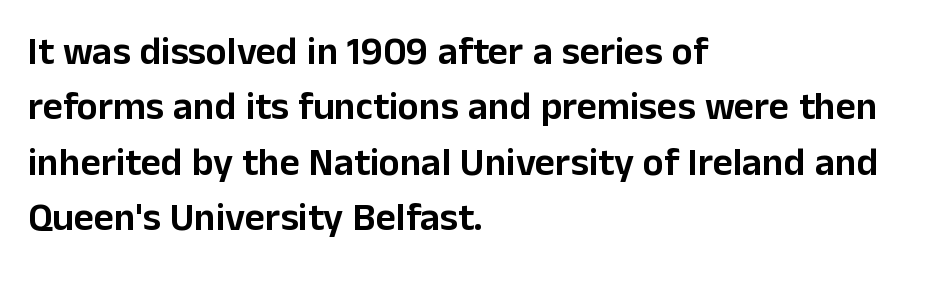
Q: Is the text italic (slanted)? A: No, it is upright.
Q: Is the typeface a serif or a sans-serif typeface? A: Sans-serif.
Q: Is the text underlined? A: No.
Q: How is the paragraph aligned? A: Left-aligned.
Q: Is the spacing between letters normal or unusually wide? A: Normal.
Q: Is the spacing between lines tight, normal or loose? A: Normal.
Q: Width (condensed, normal, or wide)? A: Normal.
Q: Stroke contrast? A: Low.
Q: x-height? A: Medium.
Q: Monospaced? A: No.
